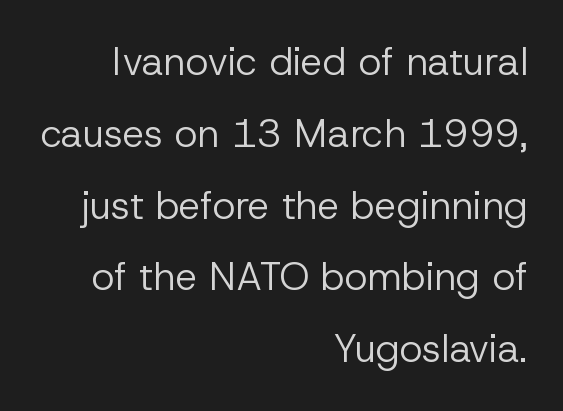
Descenders hang freely into open space. Here the designer chose a conventional face with non-uniform glyph widths. This is not heavy type; no bold has been used. In terms of letterspacing, this is plain default setting. Upright lettering throughout.
